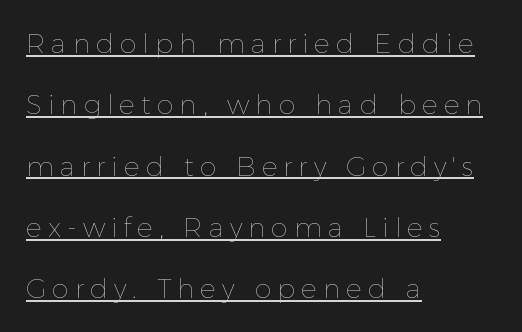
{"italic": "no", "bold": "no", "underline": "yes", "align": "left", "line_spacing": "loose", "line_spacing_ratio": 2.27, "letter_spacing": "wide", "letter_spacing_em": 0.22, "glyph_px": 27}
